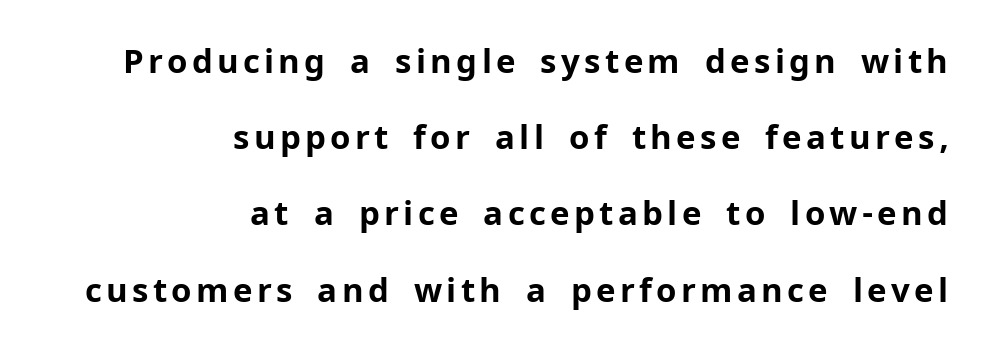
{"serif": "no", "italic": "no", "bold": "yes", "weight": "bold", "width": "normal", "stroke_contrast": "low", "x_height": "medium", "monospaced": "no", "underline": "no", "align": "right", "line_spacing": "loose", "line_spacing_ratio": 2.31, "glyph_px": 33}
